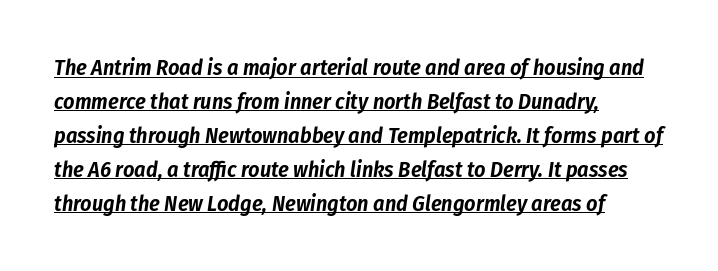
{"italic": "yes", "lean": "right", "slant_degrees": 8, "underline": "yes", "align": "left", "line_spacing": "normal", "line_spacing_ratio": 1.54, "letter_spacing": "normal", "letter_spacing_em": 0.0, "glyph_px": 22}
